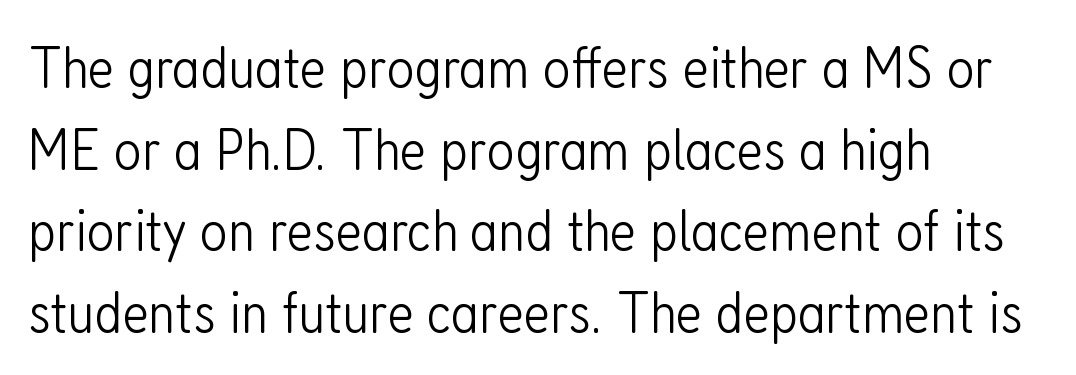
{"serif": "no", "italic": "no", "bold": "no", "weight": "light", "width": "condensed", "stroke_contrast": "low", "x_height": "medium", "monospaced": "no", "underline": "no", "align": "left", "line_spacing": "normal", "line_spacing_ratio": 1.36, "letter_spacing": "normal", "letter_spacing_em": 0.0, "glyph_px": 60}
